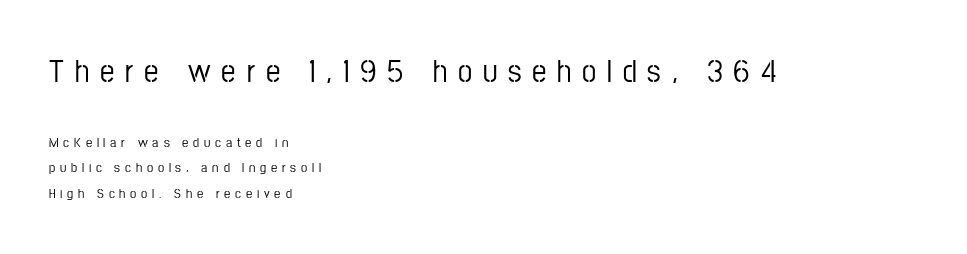
The image shows 32 px condensed sans-serif type, upright; set left-aligned, line spacing 1.8x, unusually wide letter spacing (+0.34 em), not underlined; the first (top) block is 2.29x larger; low stroke contrast and a medium x-height.
